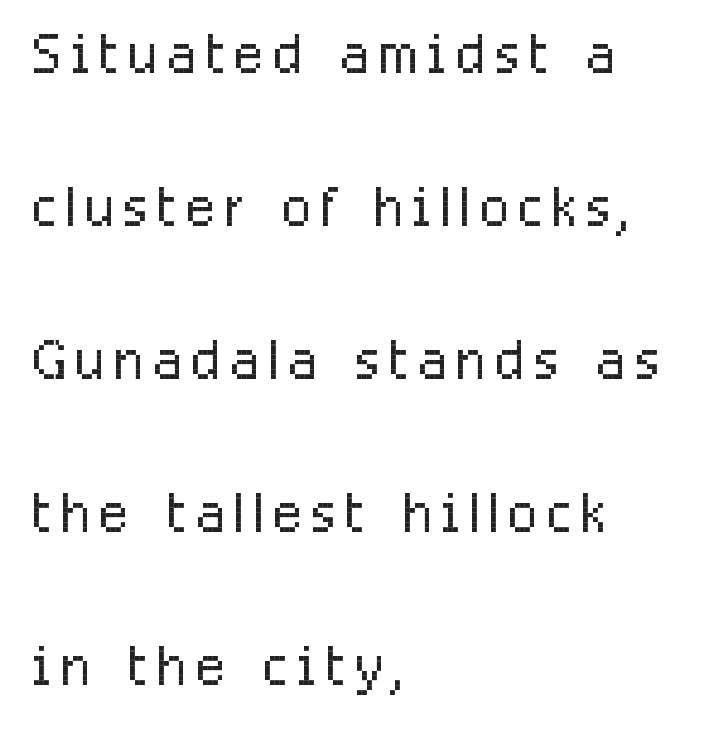
{"serif": "no", "italic": "no", "bold": "no", "weight": "light", "width": "condensed", "stroke_contrast": "low", "x_height": "medium", "monospaced": "no", "underline": "no", "align": "left", "line_spacing": "loose", "line_spacing_ratio": 1.96, "glyph_px": 78}
